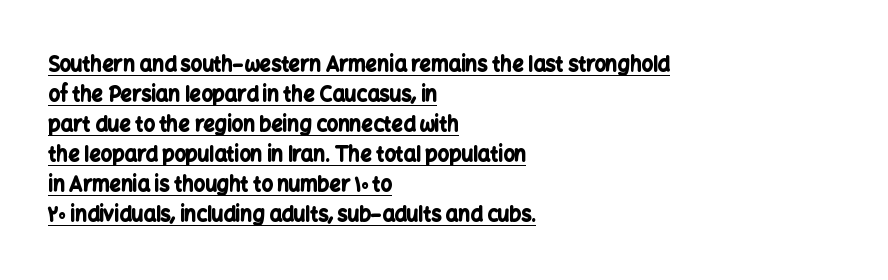
The image shows 20 px bold type, upright; set left-aligned, normal line spacing (1.5x), normal letter spacing, underlined.
